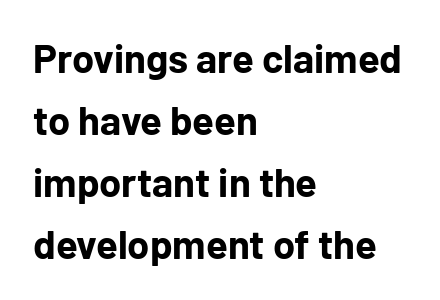
Q: Is the text bold? A: Yes.
Q: Is the text italic (slanted)? A: No, it is upright.
Q: Is the typeface a serif or a sans-serif typeface? A: Sans-serif.
Q: Is the text underlined? A: No.
Q: How is the paragraph aligned? A: Left-aligned.
Q: Is the spacing between letters normal or unusually wide? A: Normal.
Q: Is the spacing between lines tight, normal or loose? A: Normal.
Q: Width (condensed, normal, or wide)? A: Normal.
Q: Stroke contrast? A: Low.
Q: x-height? A: Medium.
Q: Monospaced? A: No.
